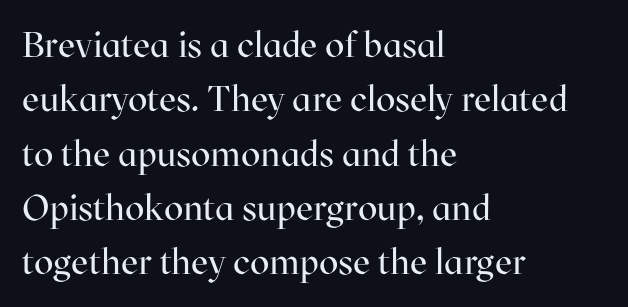
{"serif": "yes", "italic": "no", "bold": "no", "weight": "regular", "width": "normal", "stroke_contrast": "high", "x_height": "medium", "monospaced": "no", "underline": "no", "align": "left", "line_spacing": "normal", "line_spacing_ratio": 1.51, "letter_spacing": "normal", "letter_spacing_em": 0.0, "glyph_px": 36}
